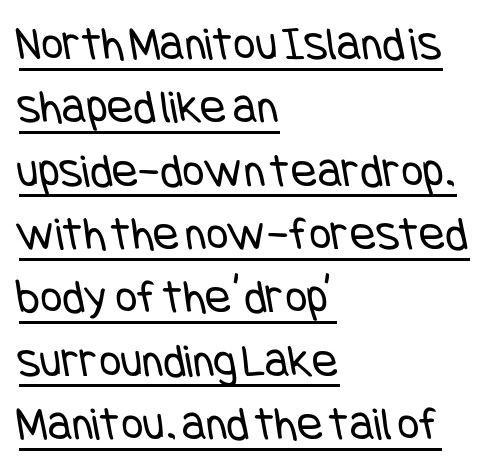
Visually the block forms a straight wall on the left and a jagged coastline on the right. Stroke mass is kept to a normal reading level or below. The tracking reads as untouched default to a designer's eye. The text was rendered using a sans face with plain stroke endings. Regarding leading, the lines here are spaced in the standard way.
